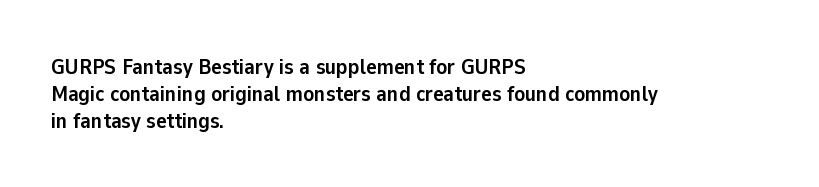
{"italic": "no", "bold": "yes", "underline": "no", "align": "left", "line_spacing_ratio": 1.22, "letter_spacing": "normal", "letter_spacing_em": 0.0, "glyph_px": 22}
